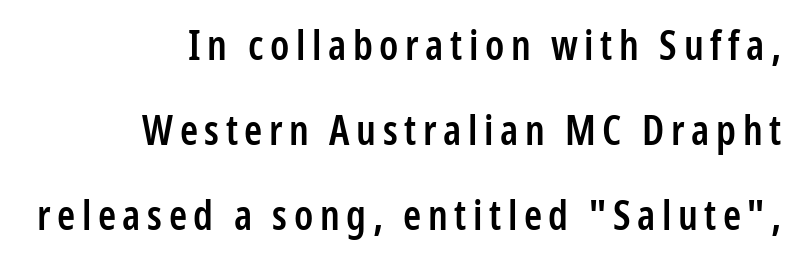
Q: Is the text bold? A: Semi-bold.
Q: Is the text italic (slanted)? A: No, it is upright.
Q: Is the typeface a serif or a sans-serif typeface? A: Sans-serif.
Q: Is the text underlined? A: No.
Q: How is the paragraph aligned? A: Right-aligned.
Q: Is the spacing between lines tight, normal or loose? A: Loose.
Q: Width (condensed, normal, or wide)? A: Condensed.
Q: Stroke contrast? A: Low.
Q: x-height? A: Medium.
Q: Monospaced? A: No.
